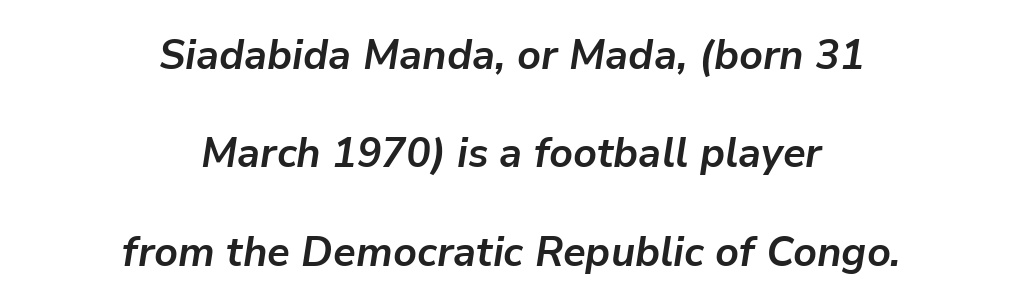
The image shows 41 px bold type, italic (leaning right); set centered, loose line spacing (2.4x), normal letter spacing, not underlined; low stroke contrast and a medium x-height.
